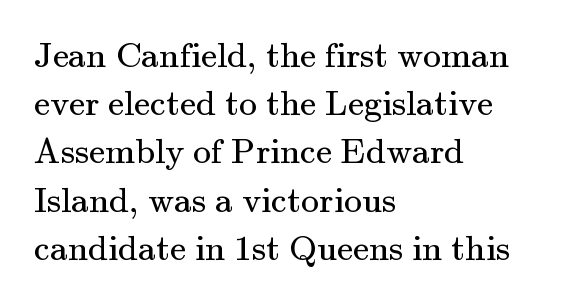
Q: Is the text bold? A: No.
Q: Is the text italic (slanted)? A: No, it is upright.
Q: Is the typeface a serif or a sans-serif typeface? A: Serif.
Q: Is the text underlined? A: No.
Q: How is the paragraph aligned? A: Left-aligned.
Q: Is the spacing between letters normal or unusually wide? A: Normal.
Q: Is the spacing between lines tight, normal or loose? A: Normal.
Q: Width (condensed, normal, or wide)? A: Normal.
Q: Stroke contrast? A: Medium.
Q: x-height? A: Small.
Q: Monospaced? A: No.
